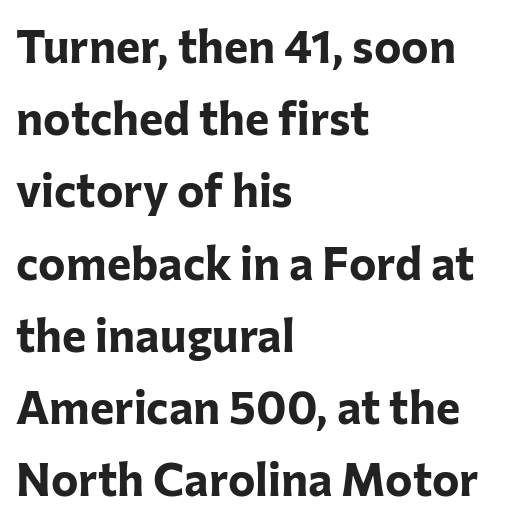
{"serif": "no", "italic": "no", "bold": "yes", "weight": "bold", "width": "normal", "stroke_contrast": "low", "x_height": "medium", "monospaced": "no", "underline": "no", "align": "left", "line_spacing": "normal", "line_spacing_ratio": 1.57, "letter_spacing": "normal", "letter_spacing_em": 0.0, "glyph_px": 46}
